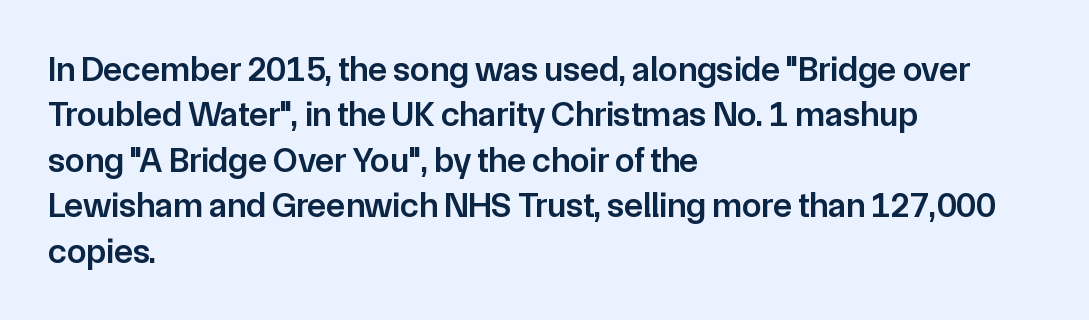
The axis of the letterforms is exactly vertical. Honestly, the row spacing looks completely unremarkable. In terms of letterspacing, this is plain default setting. As a designer I'd log this as weight 600, semibold. The text was rendered using a sans face with plain stroke endings. The text block is weighted toward the left margin, trailing off unevenly rightward.
